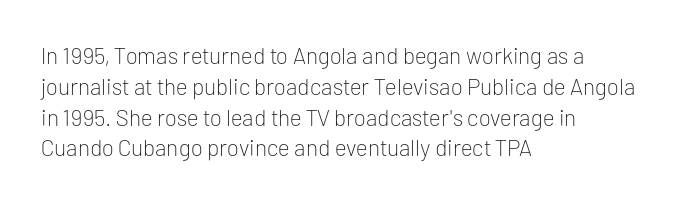
The image shows 23 px text type, upright; set left-aligned, normal line spacing (1.34x), normal letter spacing, not underlined.
